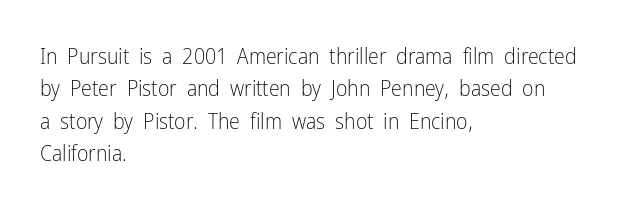
{"italic": "no", "bold": "no", "underline": "no", "align": "left", "line_spacing": "normal", "line_spacing_ratio": 1.47, "letter_spacing": "normal", "letter_spacing_em": 0.0, "glyph_px": 22}
